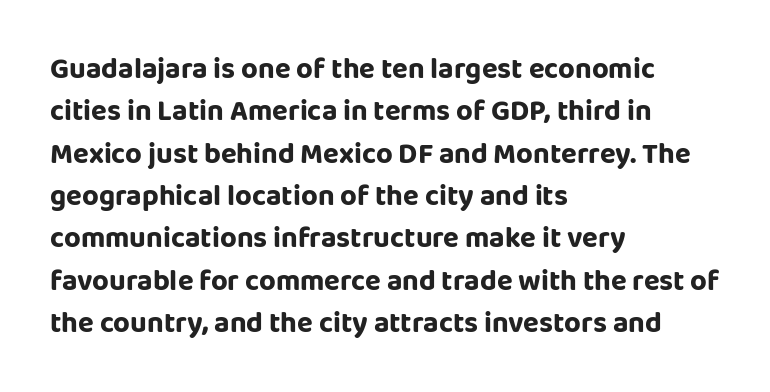
Q: Is the text italic (slanted)? A: No, it is upright.
Q: Is the typeface a serif or a sans-serif typeface? A: Sans-serif.
Q: Is the text underlined? A: No.
Q: How is the paragraph aligned? A: Left-aligned.
Q: Is the spacing between letters normal or unusually wide? A: Normal.
Q: Is the spacing between lines tight, normal or loose? A: Normal.
Q: Width (condensed, normal, or wide)? A: Normal.
Q: Stroke contrast? A: Low.
Q: x-height? A: Large.
Q: Monospaced? A: No.
